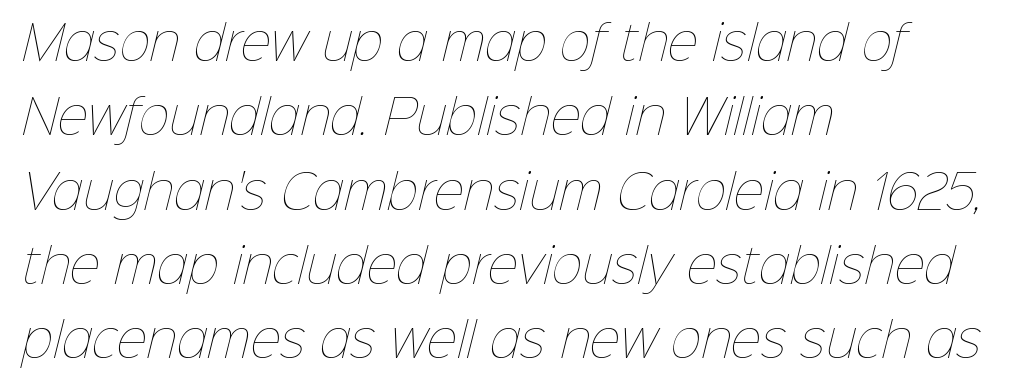
Rule under the text: the space is simply empty. Compared with a centered layout, this one pins lines to the left instead. Compared with typical body copy, the letter spacing here is the same. A light-to-regular cut is what we see here. Baseline-to-baseline distance is the conventional proportion of letter height.
